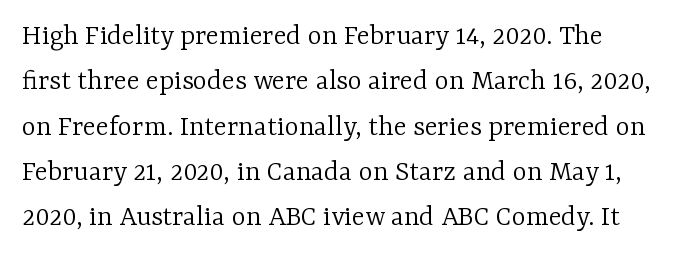
{"serif": "yes", "italic": "no", "bold": "no", "weight": "light", "width": "normal", "stroke_contrast": "low", "x_height": "medium", "monospaced": "no", "underline": "no", "line_spacing": "normal", "line_spacing_ratio": 1.51, "letter_spacing": "normal", "letter_spacing_em": 0.0, "glyph_px": 30}
